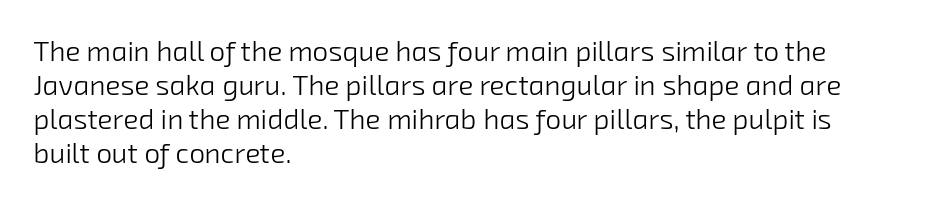
The image shows 28 px light sans-serif type; set left-aligned, line spacing 1.21x, normal letter spacing, not underlined; low stroke contrast and a medium x-height.
